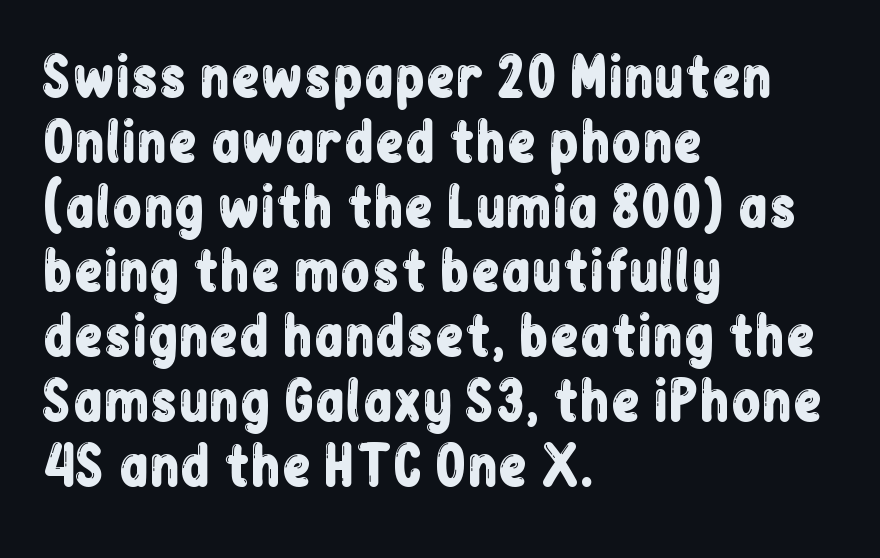
{"serif": "no", "italic": "no", "width": "condensed", "stroke_contrast": "low", "x_height": "medium", "monospaced": "no", "underline": "no", "align": "left", "line_spacing_ratio": 1.2, "letter_spacing": "normal", "letter_spacing_em": 0.0, "glyph_px": 54}
